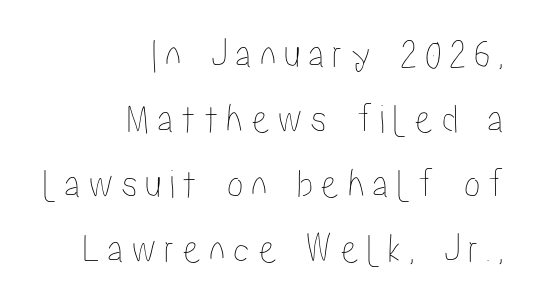
Do the letters lean? They stand straight. The lines sit at an ordinary, default distance from one another. Character widths vary here, with narrow letters taking less room than wide ones. The passage is arranged like a letterhead date or caption credit — flush right. Any mark beneath the type? The region is blank.
